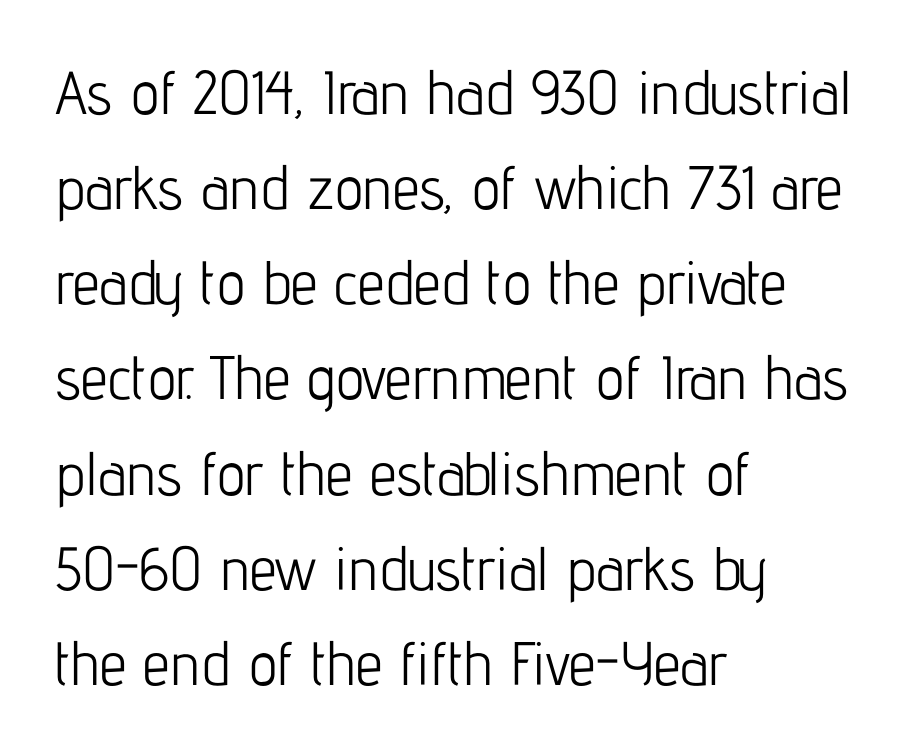
{"serif": "no", "italic": "no", "bold": "no", "weight": "light", "width": "condensed", "stroke_contrast": "low", "x_height": "medium", "monospaced": "no", "underline": "no", "align": "left", "line_spacing": "normal", "line_spacing_ratio": 1.56, "letter_spacing": "normal", "letter_spacing_em": 0.0, "glyph_px": 61}
